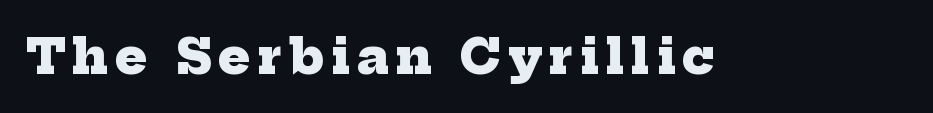
The image shows 48 px heavy serif type; set not underlined; low stroke contrast and a medium x-height.
